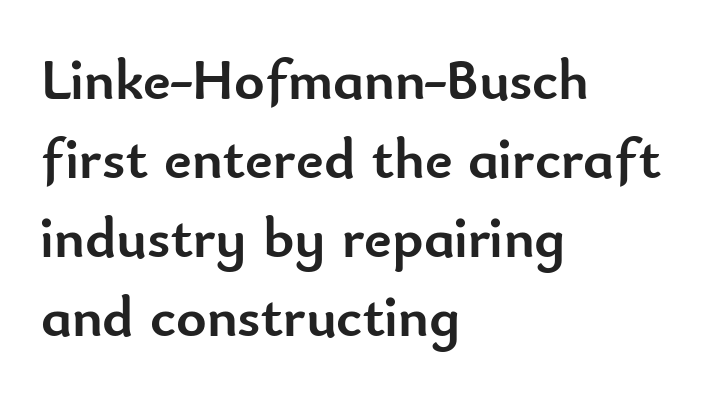
Q: Is the text bold? A: Yes.
Q: Is the text italic (slanted)? A: No, it is upright.
Q: Is the typeface a serif or a sans-serif typeface? A: Sans-serif.
Q: Is the text underlined? A: No.
Q: How is the paragraph aligned? A: Left-aligned.
Q: Is the spacing between letters normal or unusually wide? A: Normal.
Q: Is the spacing between lines tight, normal or loose? A: Normal.
Q: Width (condensed, normal, or wide)? A: Normal.
Q: Stroke contrast? A: Low.
Q: x-height? A: Small.
Q: Monospaced? A: No.
